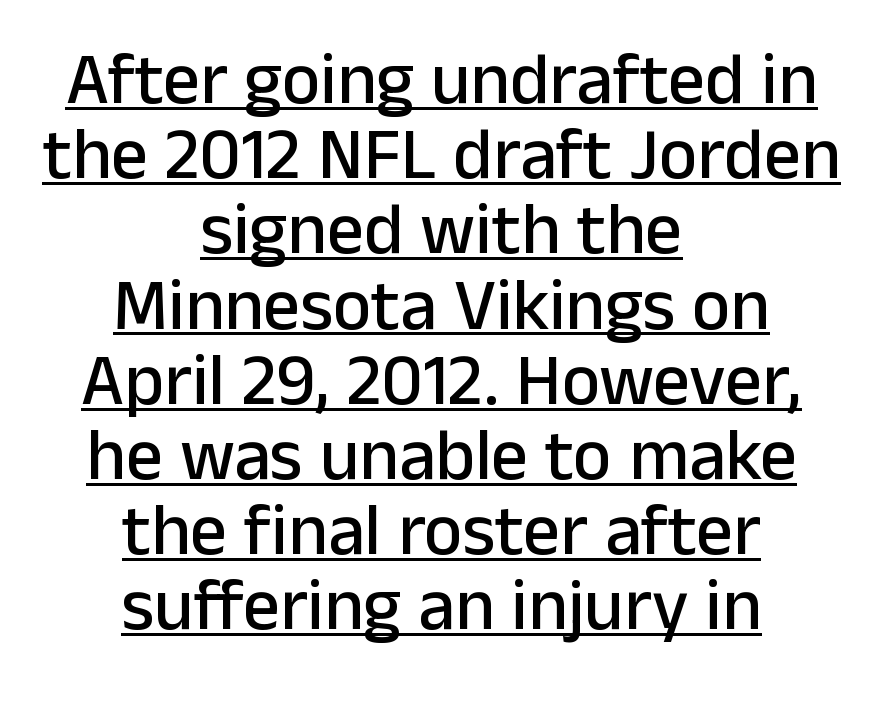
The image shows 73 px sans-serif type, upright; set centered, tight line spacing (1.03x), normal letter spacing, underlined; low stroke contrast and a medium x-height.
